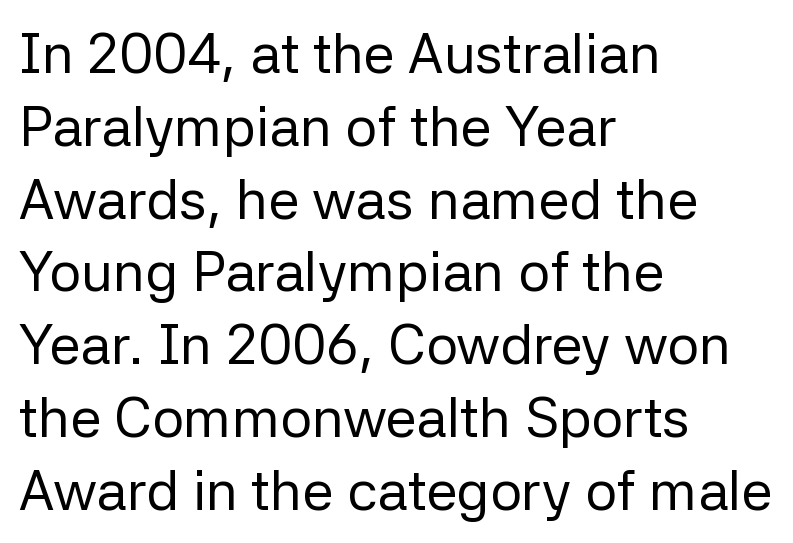
The image shows 56 px regular-weight sans-serif type, upright; set left-aligned, normal line spacing (1.3x), normal letter spacing, not underlined; low stroke contrast and a medium x-height.
